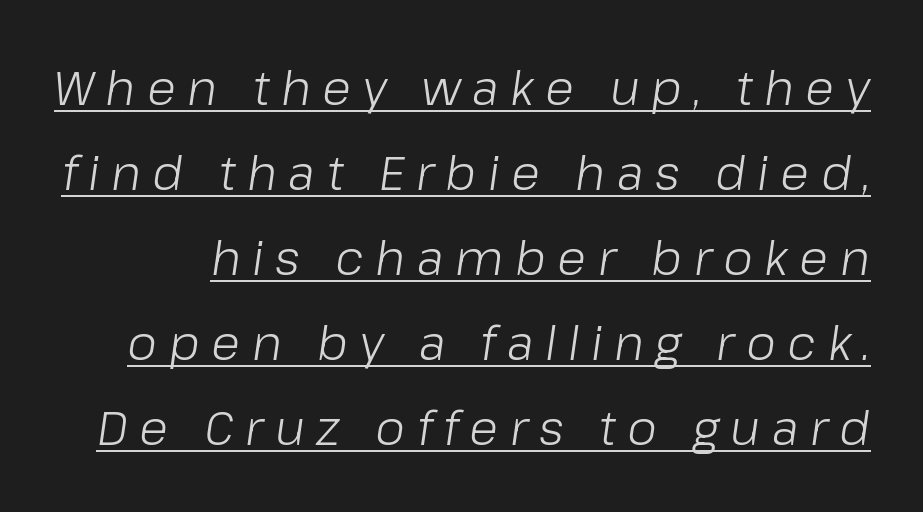
The image shows 48 px light type, italic (leaning right); set line spacing 1.77x, unusually wide letter spacing (+0.24 em), underlined; low stroke contrast and a medium x-height.
